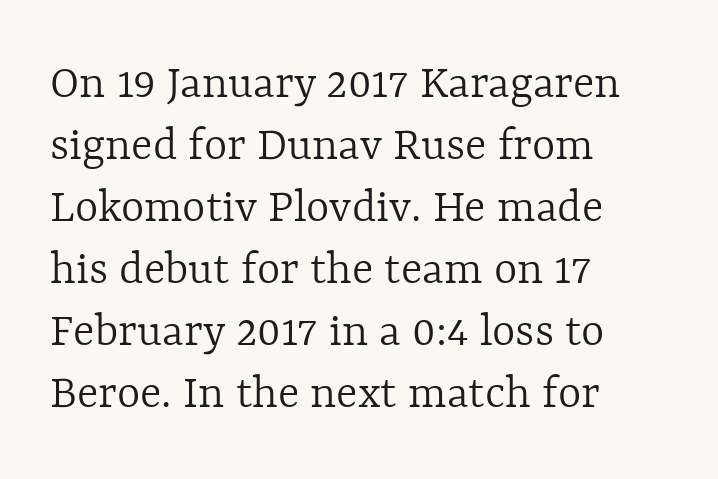
{"italic": "no", "bold": "no", "weight": "light", "width": "normal", "x_height": "medium", "monospaced": "no", "underline": "no", "align": "left", "line_spacing_ratio": 1.24, "letter_spacing": "normal", "letter_spacing_em": 0.0, "glyph_px": 50}
